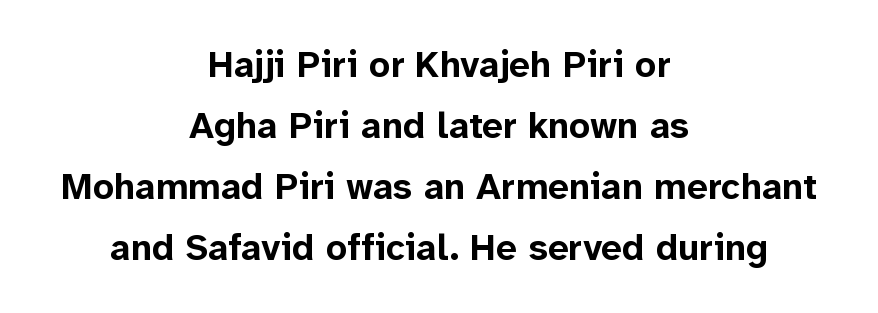
There is no visible air inserted between adjacent glyphs. Do the letters lean? They stand straight. This rendering features lettering with no underline. The block of text has a typical density, with ordinary space between rows. How heavy is the stroke? Heavy — this is a bold.
